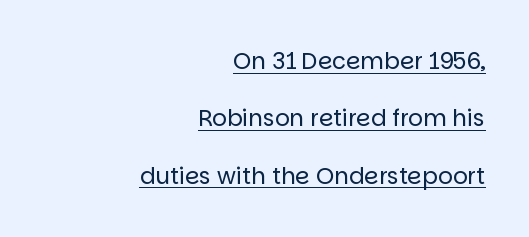
Q: Is the text bold? A: No.
Q: Is the text italic (slanted)? A: No, it is upright.
Q: Is the text underlined? A: Yes.
Q: How is the paragraph aligned? A: Right-aligned.
Q: Is the spacing between letters normal or unusually wide? A: Normal.
Q: Is the spacing between lines tight, normal or loose? A: Loose.
